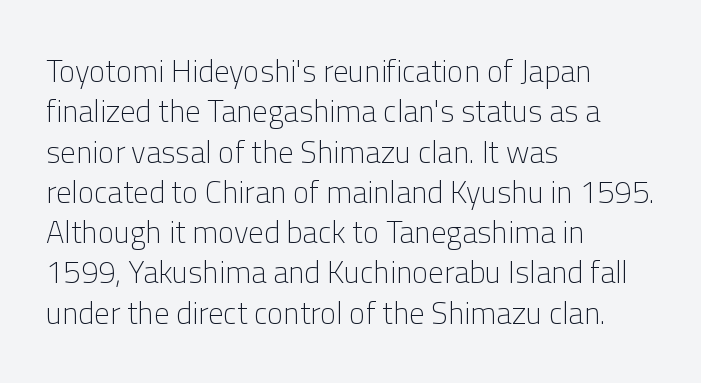
Here the designer chose a conventional face with non-uniform glyph widths. Notice how the stems are strictly vertical — no italics here. Heaviness? Minimal to ordinary, like unemphasized prose. Typeset ragged right — the left edge is the straight one. Note: no serifs on the glyphs.
